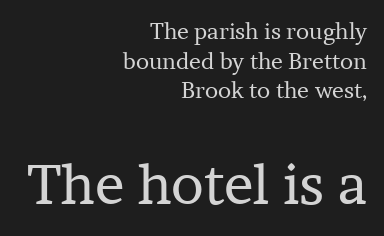
Caption: face not bold, strokes unweighted. Students, observe: this is what conventionally led text looks like. Anything drawn beneath the words? Only blank space. Notice how the stems are strictly vertical — no italics here. The following chunk of copy outweighs the initial chunk in type size. The type is set solid horizontally, with unmodified tracking.
